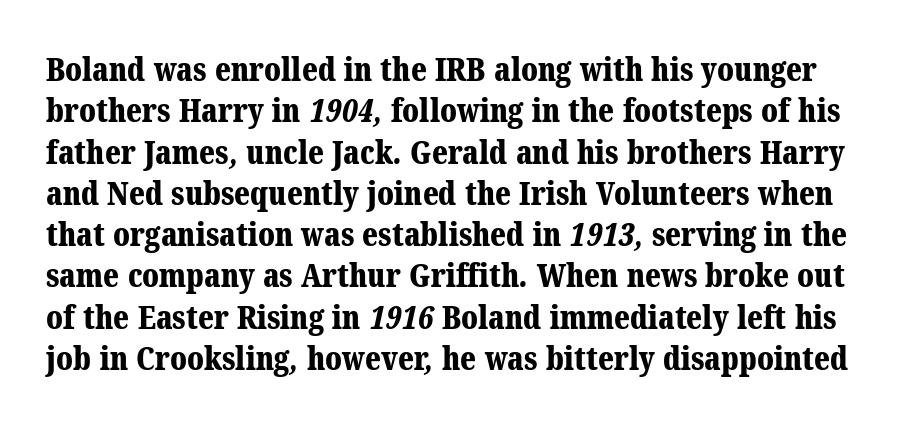
Q: Is the text bold? A: Yes.
Q: Is the typeface a serif or a sans-serif typeface? A: Serif.
Q: Is the text underlined? A: No.
Q: Is the spacing between letters normal or unusually wide? A: Normal.
Q: Is the spacing between lines tight, normal or loose? A: Normal.
Q: Width (condensed, normal, or wide)? A: Normal.
Q: Stroke contrast? A: Medium.
Q: x-height? A: Medium.
Q: Monospaced? A: No.
